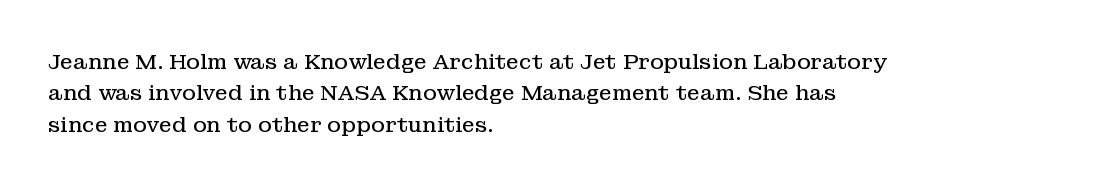
{"italic": "no", "bold": "no", "underline": "no", "align": "left", "line_spacing": "normal", "line_spacing_ratio": 1.49, "letter_spacing": "normal", "letter_spacing_em": 0.0, "glyph_px": 21}
